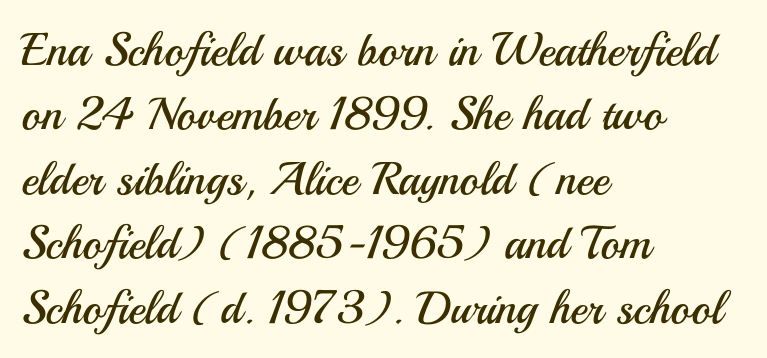
The image shows 46 px regular-weight sans-serif type; set left-aligned, normal line spacing (1.4x), normal letter spacing, not underlined; medium stroke contrast and a small x-height.
